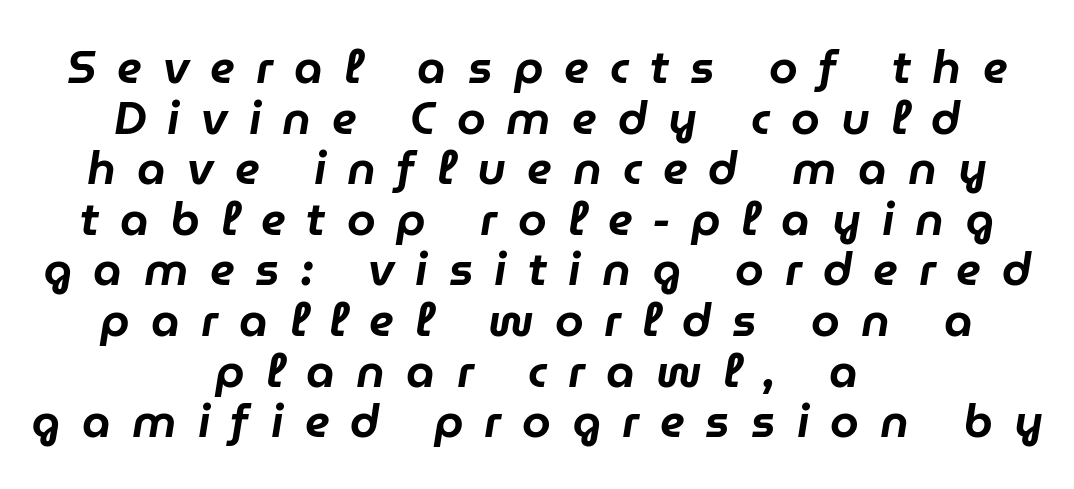
Q: Is the text italic (slanted)? A: Yes, it leans right by about 9 degrees.
Q: Is the text underlined? A: No.
Q: How is the paragraph aligned? A: Centered.
Q: Is the spacing between letters normal or unusually wide? A: Unusually wide.
Q: Is the spacing between lines tight, normal or loose? A: Tight.
Q: Width (condensed, normal, or wide)? A: Normal.
Q: Stroke contrast? A: Low.
Q: x-height? A: Medium.
Q: Monospaced? A: No.
